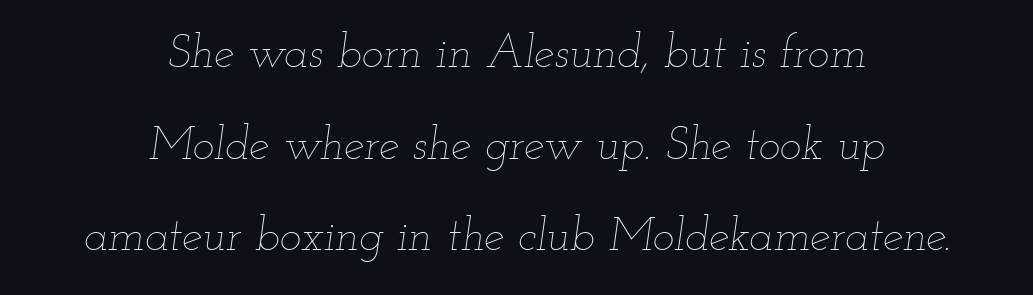
Q: Is the text bold? A: No.
Q: Is the text italic (slanted)? A: Yes, it leans right by about 12 degrees.
Q: Is the text underlined? A: No.
Q: How is the paragraph aligned? A: Centered.
Q: Is the spacing between letters normal or unusually wide? A: Normal.
Q: Is the spacing between lines tight, normal or loose? A: Loose.
Q: Width (condensed, normal, or wide)? A: Wide.
Q: Stroke contrast? A: Low.
Q: x-height? A: Small.
Q: Monospaced? A: No.
